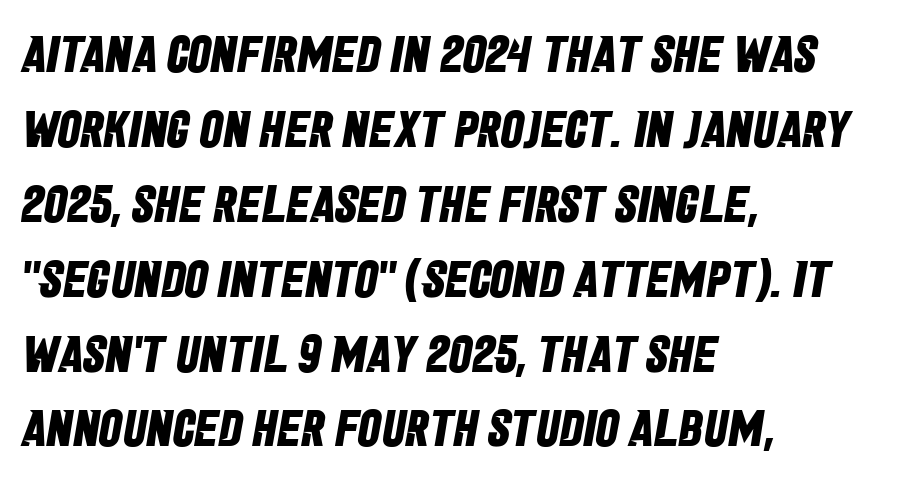
{"serif": "no", "bold": "yes", "weight": "bold", "width": "condensed", "stroke_contrast": "low", "x_height": "large", "monospaced": "no", "underline": "no", "align": "left", "line_spacing": "normal", "line_spacing_ratio": 1.44, "letter_spacing": "normal", "letter_spacing_em": 0.0, "glyph_px": 52}
